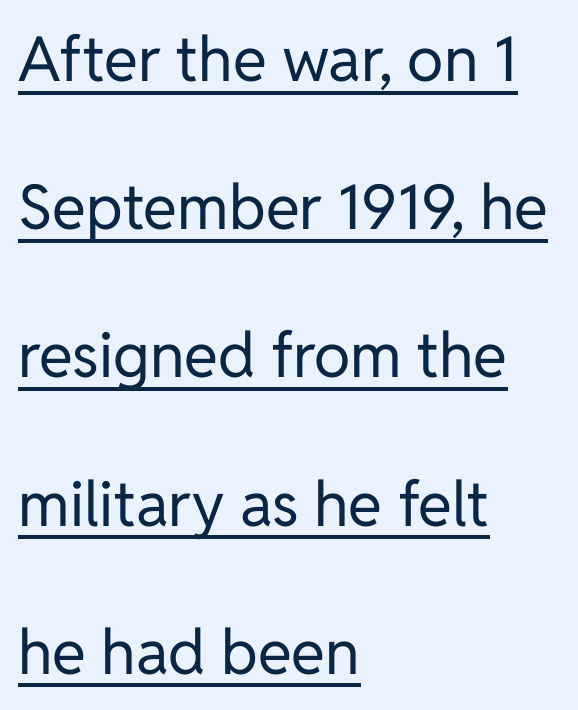
All the whitespace from short lines collects on the right. Do the characters align in a grid? No, the font is proportional. This sample uses plain, unmodified letter spacing. No heavy texture on the line: the type isn't bold. A typesetter would mark this as roman, not italic.
